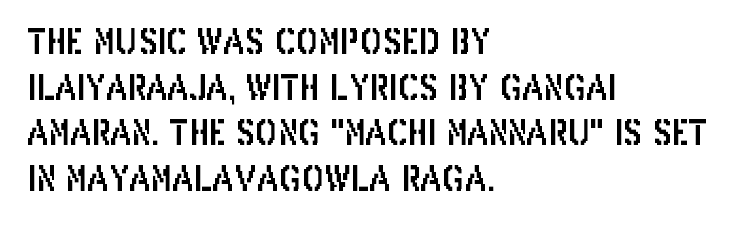
Alignment: flush left. Tall strokes in this sample are plumb rather than angled. Tracking value appears to be zero — textbook default spacing. In terms of leading, this rendering sits right in the middle.
